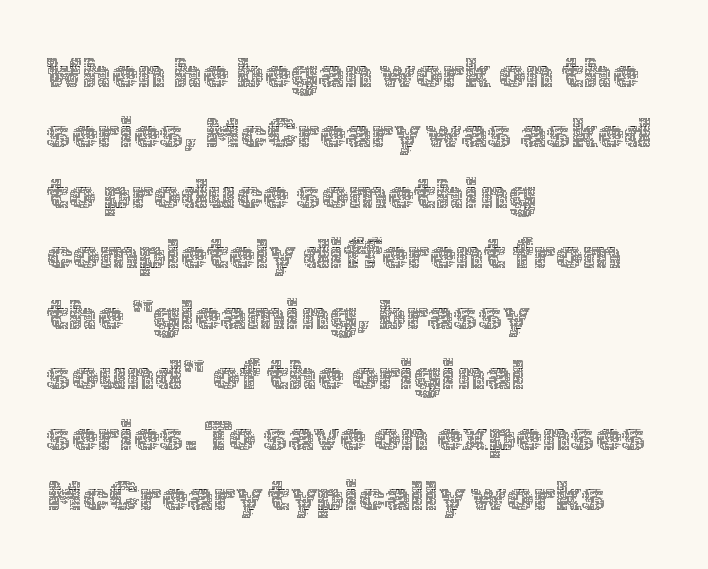
Q: Is the text bold? A: No.
Q: Is the text italic (slanted)? A: No, it is upright.
Q: Is the text underlined? A: No.
Q: How is the paragraph aligned? A: Left-aligned.
Q: Is the spacing between letters normal or unusually wide? A: Normal.
Q: Is the spacing between lines tight, normal or loose? A: Normal.
Q: Width (condensed, normal, or wide)? A: Normal.
Q: x-height? A: Medium.
Q: Monospaced? A: No.
